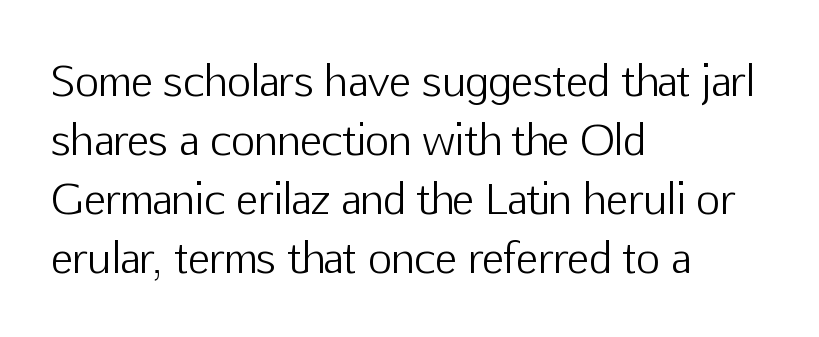
Q: Is the text bold? A: No.
Q: Is the text italic (slanted)? A: No, it is upright.
Q: Is the typeface a serif or a sans-serif typeface? A: Sans-serif.
Q: Is the text underlined? A: No.
Q: How is the paragraph aligned? A: Left-aligned.
Q: Is the spacing between letters normal or unusually wide? A: Normal.
Q: Is the spacing between lines tight, normal or loose? A: Normal.
Q: Width (condensed, normal, or wide)? A: Normal.
Q: Stroke contrast? A: Low.
Q: x-height? A: Medium.
Q: Monospaced? A: No.
